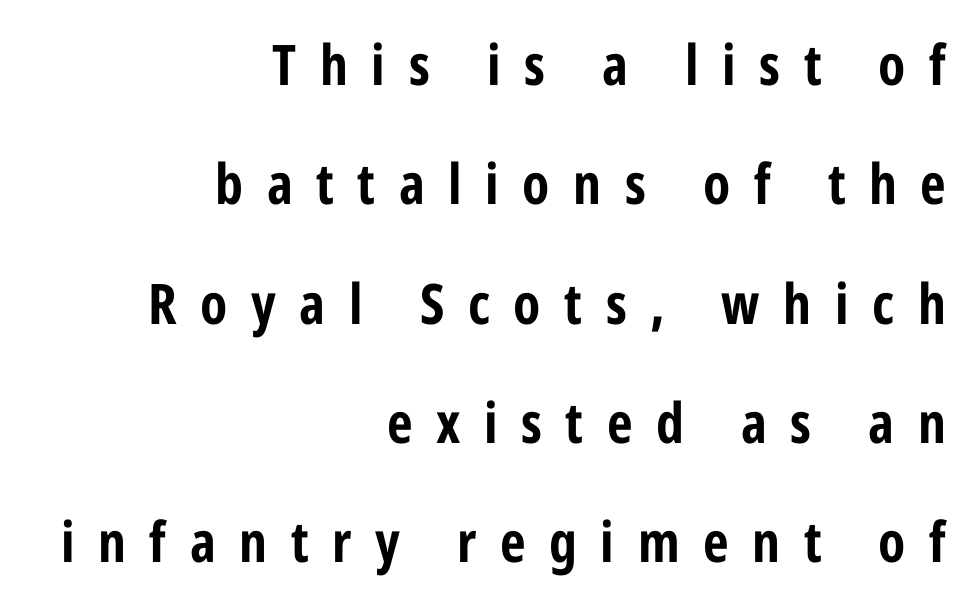
The image shows 56 px bold, condensed sans-serif type, upright; set right-aligned, loose line spacing (2.13x), unusually wide letter spacing (+0.42 em), not underlined; low stroke contrast and a medium x-height.
